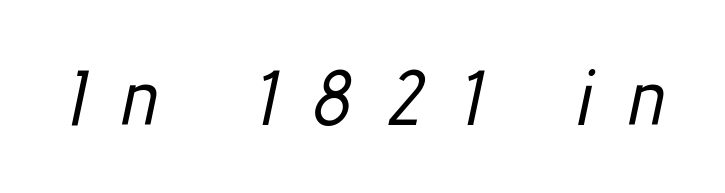
Q: Is the text italic (slanted)? A: Yes, it leans right by about 12 degrees.
Q: Is the text underlined? A: No.
Q: Is the spacing between letters normal or unusually wide? A: Unusually wide.
Q: Width (condensed, normal, or wide)? A: Condensed.
Q: Stroke contrast? A: Low.
Q: x-height? A: Medium.
Q: Monospaced? A: No.
